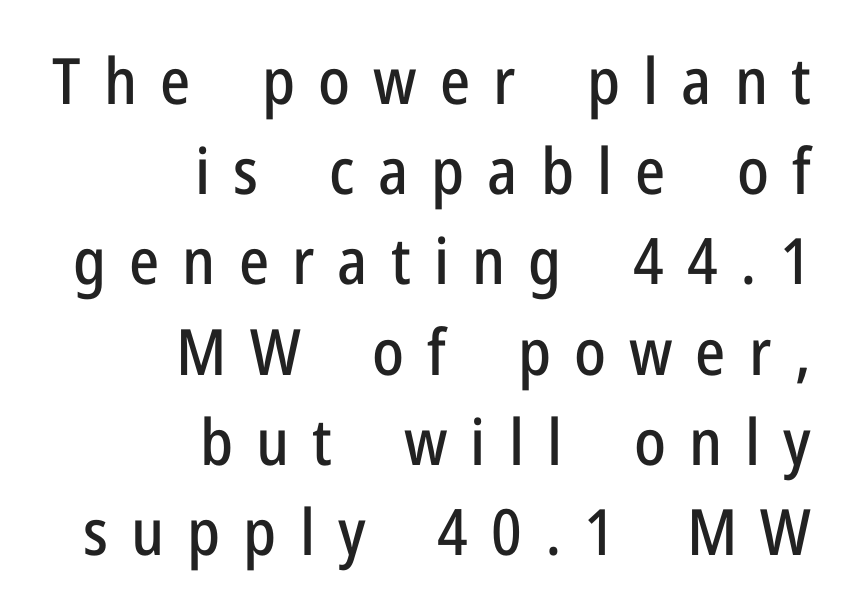
Q: Is the text italic (slanted)? A: No, it is upright.
Q: Is the typeface a serif or a sans-serif typeface? A: Sans-serif.
Q: Is the text underlined? A: No.
Q: How is the paragraph aligned? A: Right-aligned.
Q: Is the spacing between letters normal or unusually wide? A: Unusually wide.
Q: Is the spacing between lines tight, normal or loose? A: Normal.
Q: Width (condensed, normal, or wide)? A: Condensed.
Q: Stroke contrast? A: Low.
Q: x-height? A: Medium.
Q: Monospaced? A: No.
